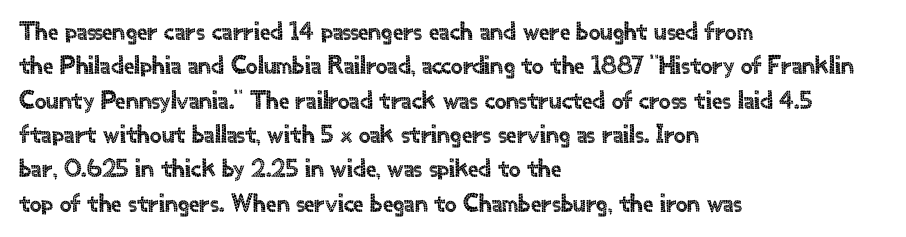
{"italic": "no", "underline": "no", "align": "left", "line_spacing": "normal", "line_spacing_ratio": 1.32, "letter_spacing": "normal", "letter_spacing_em": 0.0, "glyph_px": 26}
